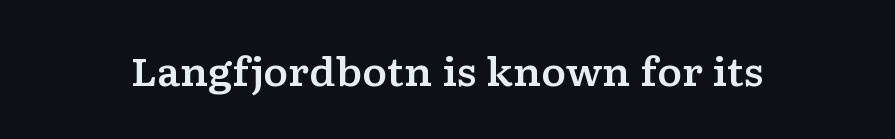
Q: Is the text italic (slanted)? A: No, it is upright.
Q: Is the typeface a serif or a sans-serif typeface? A: Serif.
Q: Is the text underlined? A: No.
Q: Is the spacing between letters normal or unusually wide? A: Normal.
Q: Width (condensed, normal, or wide)? A: Wide.
Q: Stroke contrast? A: Low.
Q: x-height? A: Medium.
Q: Monospaced? A: No.
